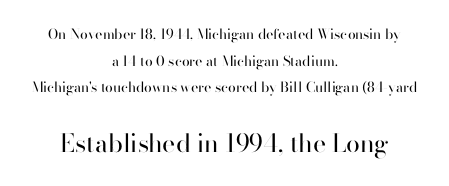
{"italic": "no", "bold": "no", "underline": "no", "align": "center", "line_spacing": "loose", "line_spacing_ratio": 1.91, "letter_spacing": "normal", "letter_spacing_em": 0.0, "larger_block": "second", "size_ratio": 1.79, "glyph_px": 25}
